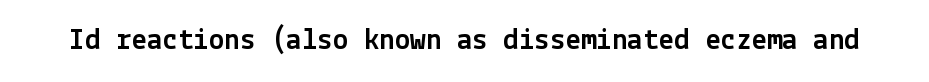
The type family on display is of the sans-serif kind. Compared with typical body copy, the letter spacing here is the same. The words here are not underlined. When letters stand straight like this, we call the style roman or upright.
